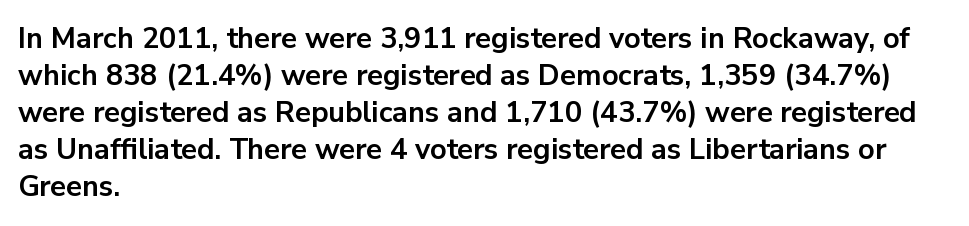
{"serif": "no", "italic": "no", "bold": "yes", "weight": "bold", "width": "normal", "stroke_contrast": "low", "x_height": "medium", "monospaced": "no", "underline": "no", "align": "left", "line_spacing": "normal", "line_spacing_ratio": 1.28, "letter_spacing": "normal", "letter_spacing_em": 0.0, "glyph_px": 29}
